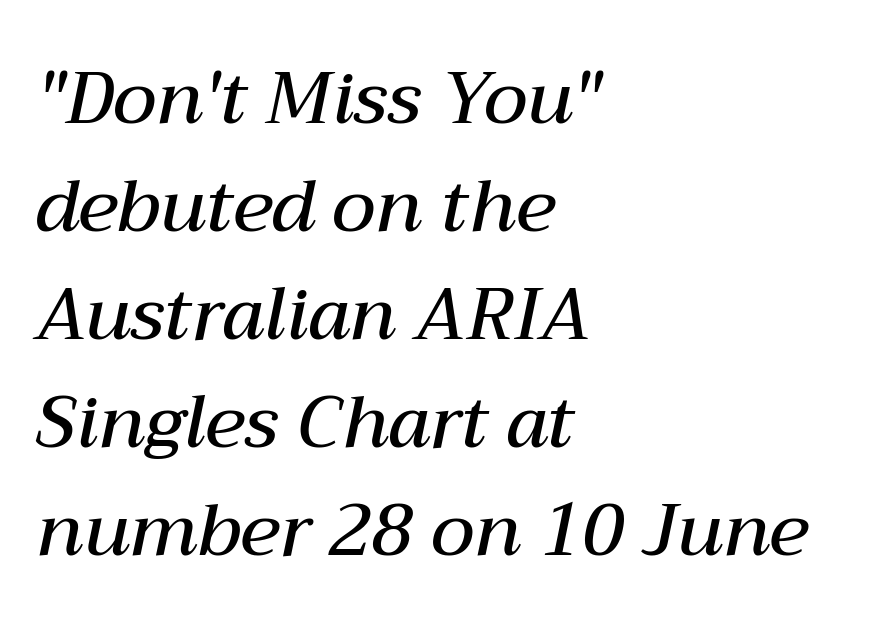
Q: Is the text bold? A: Semi-bold.
Q: Is the text italic (slanted)? A: Yes, it leans right by about 12 degrees.
Q: Is the text underlined? A: No.
Q: How is the paragraph aligned? A: Left-aligned.
Q: Is the spacing between letters normal or unusually wide? A: Normal.
Q: Is the spacing between lines tight, normal or loose? A: Normal.
Q: Width (condensed, normal, or wide)? A: Normal.
Q: Stroke contrast? A: Medium.
Q: x-height? A: Medium.
Q: Monospaced? A: No.
